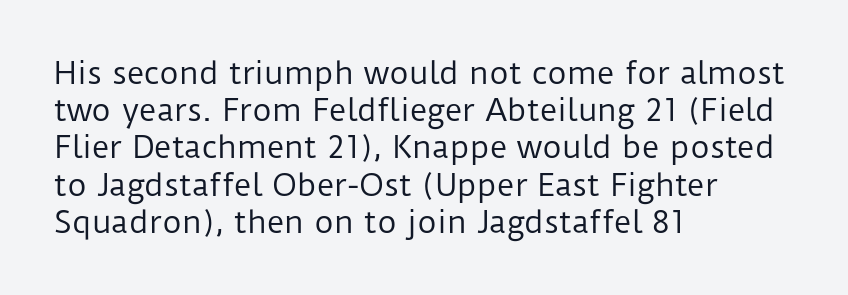
Q: Is the text bold? A: No.
Q: Is the text italic (slanted)? A: No, it is upright.
Q: Is the typeface a serif or a sans-serif typeface? A: Sans-serif.
Q: Is the text underlined? A: No.
Q: How is the paragraph aligned? A: Left-aligned.
Q: Is the spacing between letters normal or unusually wide? A: Normal.
Q: Width (condensed, normal, or wide)? A: Normal.
Q: Stroke contrast? A: Low.
Q: x-height? A: Medium.
Q: Monospaced? A: No.
